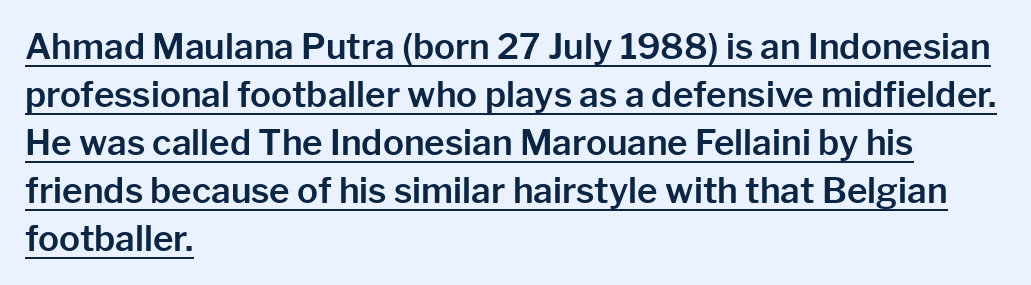
The image shows 35 px sans-serif type, upright; set left-aligned, normal line spacing (1.37x), normal letter spacing, underlined; low stroke contrast and a medium x-height.
